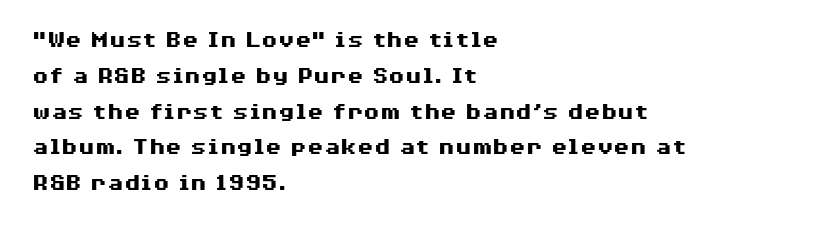
{"italic": "no", "bold": "yes", "underline": "no", "align": "left", "line_spacing": "normal", "line_spacing_ratio": 1.49, "letter_spacing": "normal", "letter_spacing_em": 0.0, "glyph_px": 24}
